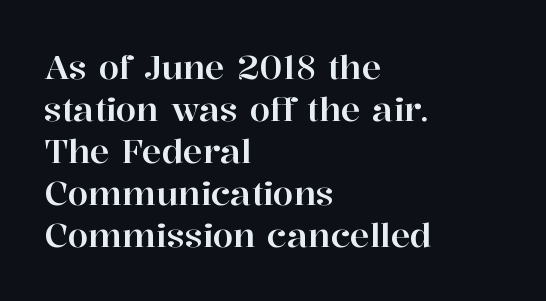
Q: Is the text italic (slanted)? A: No, it is upright.
Q: Is the typeface a serif or a sans-serif typeface? A: Serif.
Q: Is the text underlined? A: No.
Q: How is the paragraph aligned? A: Left-aligned.
Q: Is the spacing between letters normal or unusually wide? A: Normal.
Q: Is the spacing between lines tight, normal or loose? A: Normal.
Q: Width (condensed, normal, or wide)? A: Normal.
Q: Stroke contrast? A: High.
Q: x-height? A: Medium.
Q: Monospaced? A: No.
